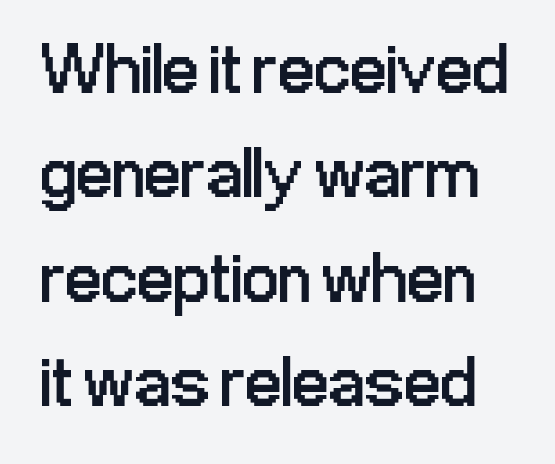
The face used here is proportionally spaced, like ordinary book or web type. Vertical stems look standard width or narrower in stroke. Look at the bottom of the vertical strokes: they stop flat, with no serifs. Italic: no, the glyphs are upright roman.
